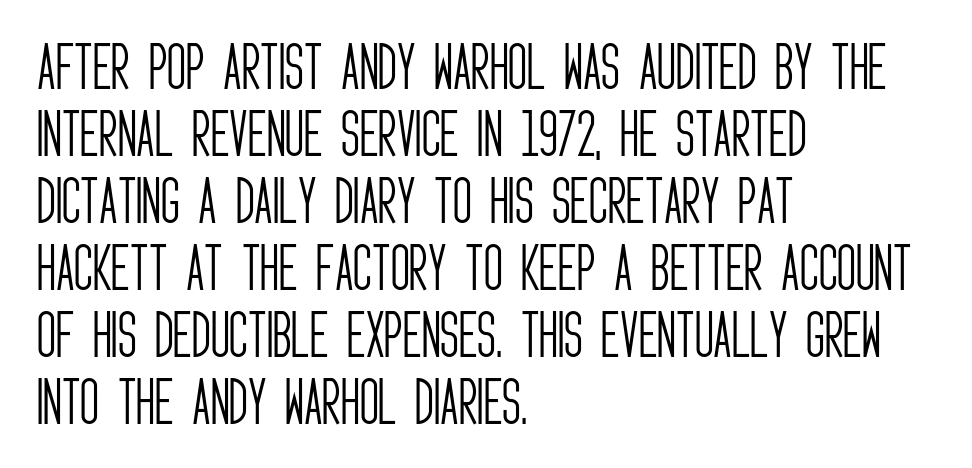
The foot of each line stays bare and open. Weight: not bold — regular or lighter. The horizontal fit of the characters is conventional and even. No italicization has been applied; the sample stays upright. Left-aligned paragraph, ragged on the right.
